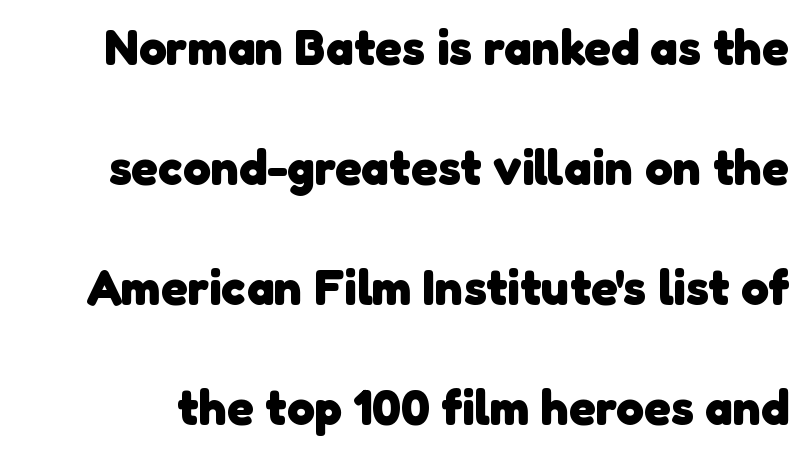
One glance says open: line gaps are wider than usual. The rendering uses natural spacing where letterforms have individual widths. Descenders are the only things crossing below the line. The letters are bold, with thick, heavy strokes. There is no visible air inserted between adjacent glyphs. No feet cap the strokes, marking this as sans-serif type.
